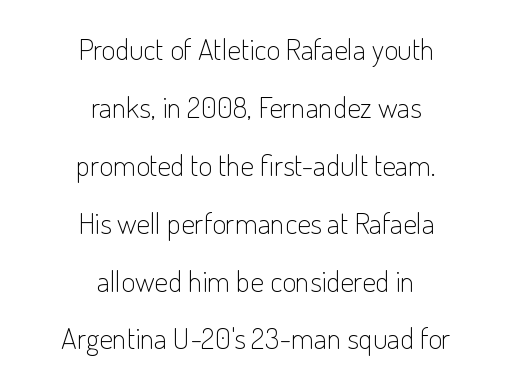
{"serif": "no", "italic": "no", "bold": "no", "weight": "light", "width": "condensed", "stroke_contrast": "low", "x_height": "small", "monospaced": "no", "underline": "no", "align": "center", "line_spacing": "loose", "line_spacing_ratio": 1.93, "letter_spacing": "normal", "letter_spacing_em": 0.0, "glyph_px": 30}
